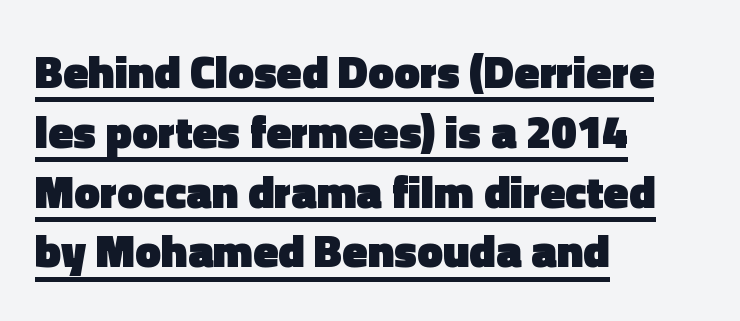
The image shows 46 px heavy sans-serif type, upright; set left-aligned, normal line spacing (1.3x), normal letter spacing, underlined; a medium x-height.
